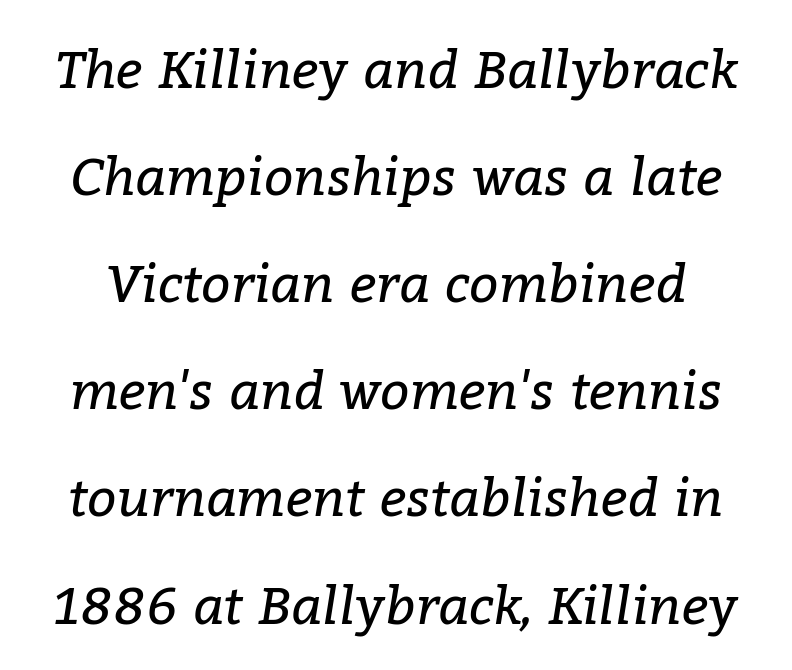
Q: Is the text bold? A: No.
Q: Is the text italic (slanted)? A: Yes, it leans right by about 9 degrees.
Q: Is the typeface a serif or a sans-serif typeface? A: Serif.
Q: Is the text underlined? A: No.
Q: Is the spacing between letters normal or unusually wide? A: Normal.
Q: Is the spacing between lines tight, normal or loose? A: Loose.
Q: Width (condensed, normal, or wide)? A: Normal.
Q: Stroke contrast? A: Low.
Q: x-height? A: Medium.
Q: Monospaced? A: No.
